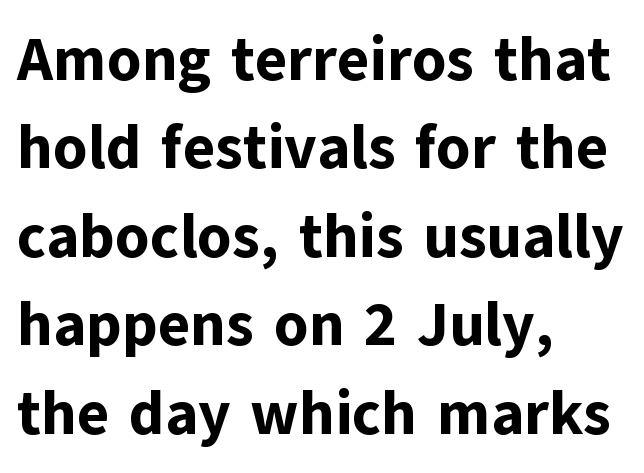
The image shows 61 px bold sans-serif type, upright; set left-aligned, normal line spacing (1.45x), normal letter spacing, not underlined; low stroke contrast and a medium x-height.
